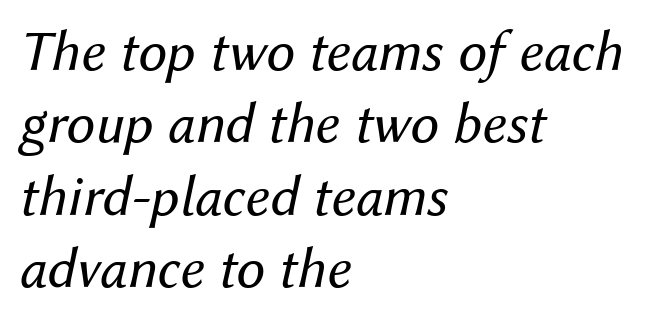
The letterforms sit at book weight or below. Short note: letters normally spaced. You could not count columns in this text — the font is proportionally spaced. The specimen reads as italic at a glance. The gap between lines stays unmarked. These lines stack with their left ends in a neat column.
